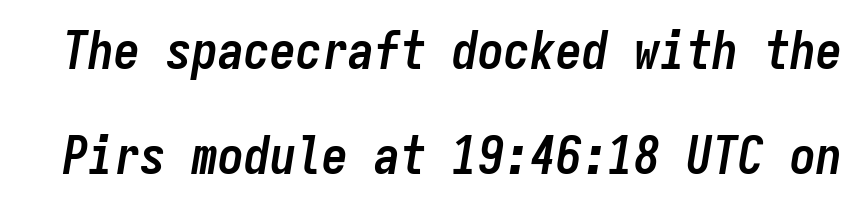
Q: Is the text bold? A: Yes.
Q: Is the text italic (slanted)? A: Yes, it leans right by about 9 degrees.
Q: Is the text underlined? A: No.
Q: Is the spacing between letters normal or unusually wide? A: Normal.
Q: Is the spacing between lines tight, normal or loose? A: Loose.
Q: Width (condensed, normal, or wide)? A: Condensed.
Q: Stroke contrast? A: Low.
Q: x-height? A: Medium.
Q: Monospaced? A: Yes.
